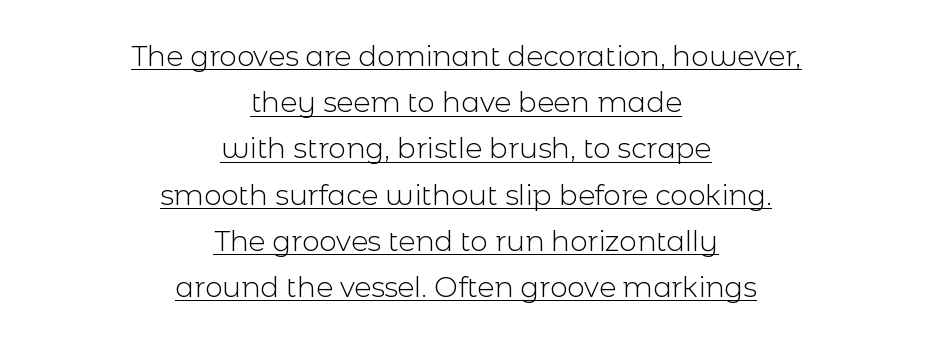
The image shows 28 px light sans-serif type, upright; set centered, normal line spacing (1.65x), normal letter spacing, underlined; a medium x-height.
